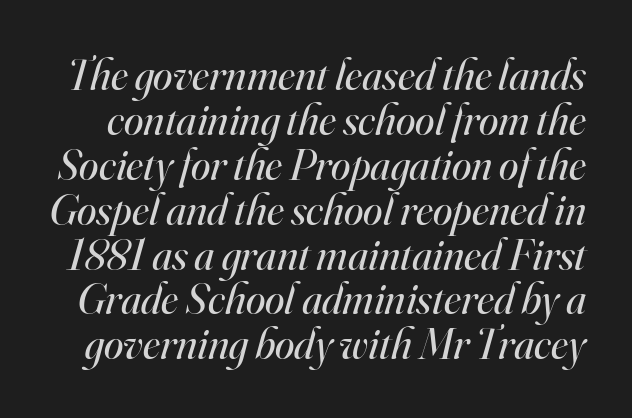
Line spacing here is tight. Observe the lean: these are italic letterforms. Nothing unusual about the tracking: characters are spaced as the font intends. The face looks like a standard text weight, possibly lighter. The baseline area is clear.
